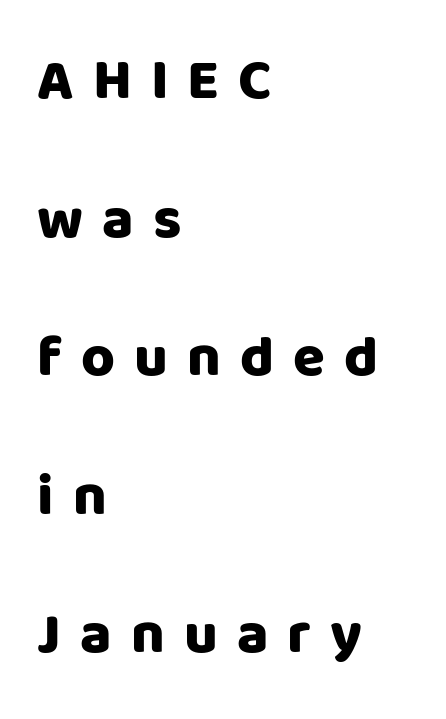
The image shows 58 px sans-serif type, upright; set left-aligned, loose line spacing (2.39x), unusually wide letter spacing (+0.33 em), not underlined; low stroke contrast and a large x-height.
